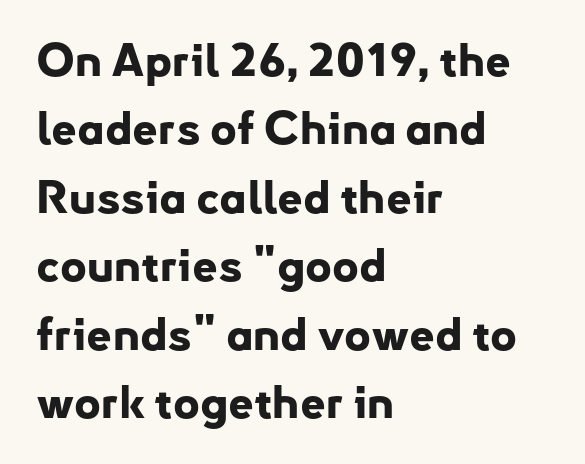
The lines are quadded left. A typesetter would call this proportional, since set widths differ per character. The text was rendered using a sans face with plain stroke endings. When letters stand straight like this, we call the style roman or upright. Spacing between characters is what you'd get straight out of the box.
